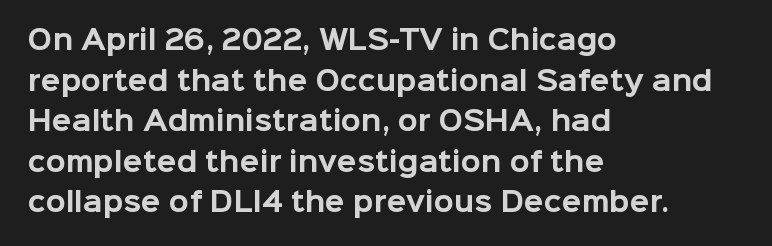
Q: Is the text bold? A: Yes.
Q: Is the text italic (slanted)? A: No, it is upright.
Q: Is the text underlined? A: No.
Q: How is the paragraph aligned? A: Left-aligned.
Q: Is the spacing between letters normal or unusually wide? A: Normal.
Q: Is the spacing between lines tight, normal or loose? A: Normal.
